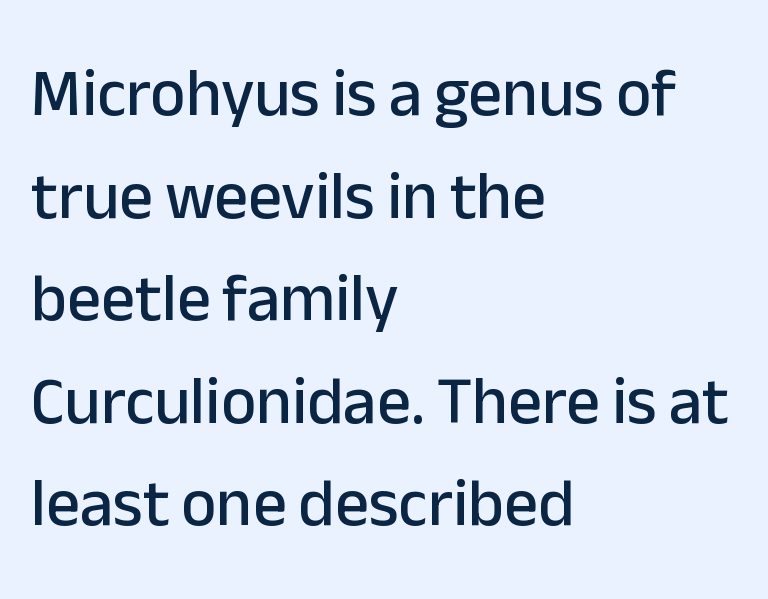
{"serif": "no", "italic": "no", "width": "normal", "stroke_contrast": "low", "x_height": "medium", "monospaced": "no", "underline": "no", "align": "left", "line_spacing": "normal", "line_spacing_ratio": 1.53, "letter_spacing": "normal", "letter_spacing_em": 0.0, "glyph_px": 67}
